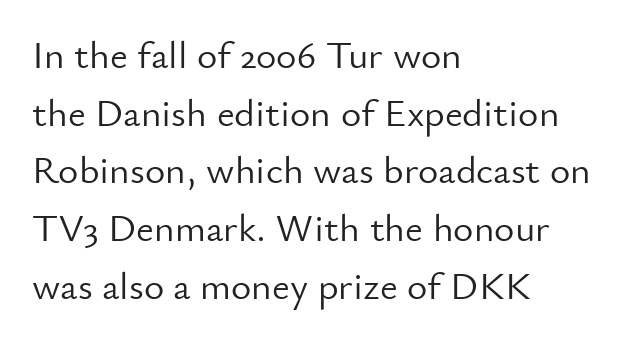
{"serif": "no", "italic": "no", "bold": "no", "weight": "light", "width": "normal", "stroke_contrast": "low", "x_height": "small", "monospaced": "no", "underline": "no", "align": "left", "line_spacing": "normal", "line_spacing_ratio": 1.48, "letter_spacing": "normal", "letter_spacing_em": 0.0, "glyph_px": 39}
